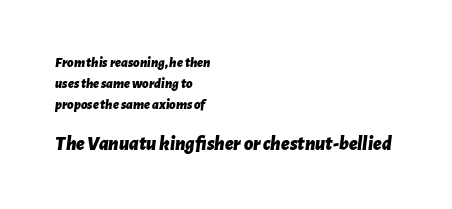
{"italic": "yes", "lean": "right", "slant_degrees": 7, "bold": "yes", "underline": "no", "align": "left", "line_spacing": "normal", "line_spacing_ratio": 1.49, "letter_spacing": "normal", "letter_spacing_em": 0.0, "larger_block": "second", "size_ratio": 1.43, "glyph_px": 20}
